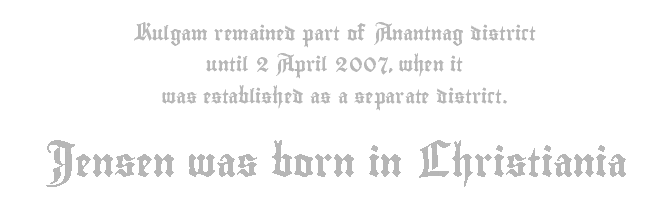
Q: Is the text italic (slanted)? A: No, it is upright.
Q: Is the text underlined? A: No.
Q: How is the paragraph aligned? A: Centered.
Q: Is the spacing between letters normal or unusually wide? A: Normal.
Q: Is the spacing between lines tight, normal or loose? A: Loose.
Q: Which block of text is set in a larger size, the first (top) or the second (bottom)? A: The second (bottom) one.
Q: Width (condensed, normal, or wide)? A: Condensed.
Q: x-height? A: Small.
Q: Monospaced? A: No.
